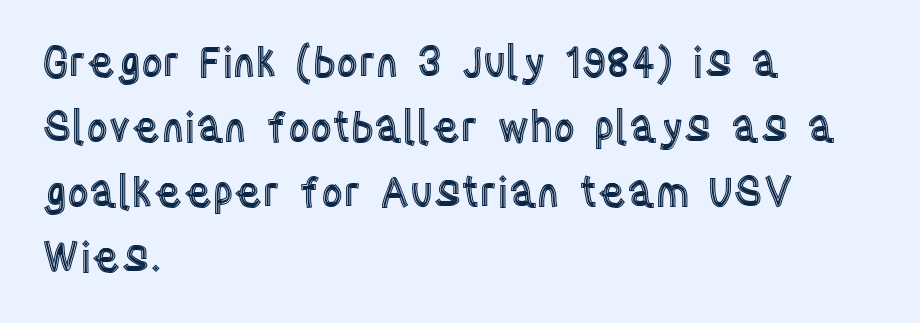
{"italic": "no", "width": "condensed", "x_height": "large", "monospaced": "no", "underline": "no", "align": "left", "line_spacing": "normal", "line_spacing_ratio": 1.55, "letter_spacing": "normal", "letter_spacing_em": 0.0, "glyph_px": 42}
